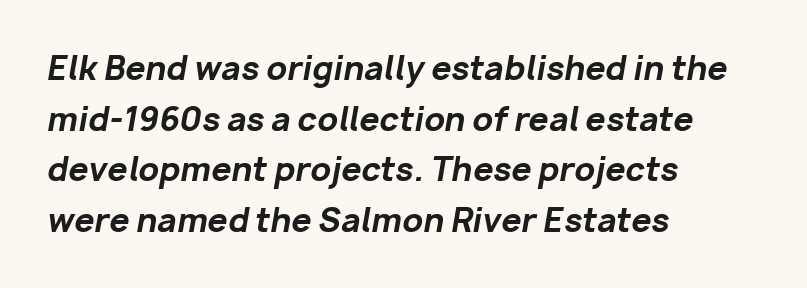
The image shows 32 px bold type, italic (leaning right); set left-aligned, normal line spacing (1.58x), normal letter spacing, not underlined; low stroke contrast and a medium x-height.
